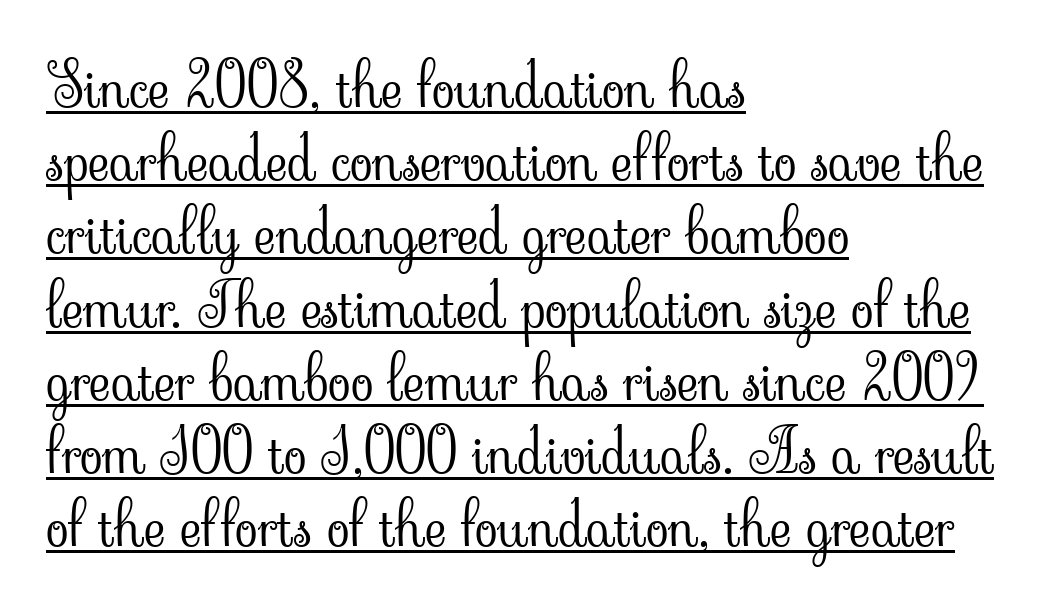
Looks like regular typesetting: each glyph gets only the width it needs. Unbolded letterforms with no extra heft. This rendering leaves character spacing at its baseline value. Caption: lettering with a line underneath.
